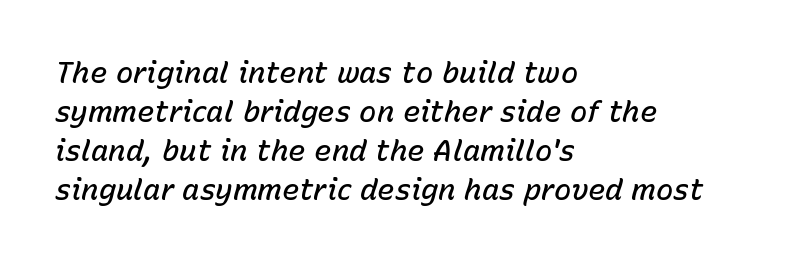
The passage shown stacks its lines at a standard gap. The space beneath each line is pristine and unruled. This sample uses plain, unmodified letter spacing. These lines were composed using italics. The face used here is proportionally spaced, like ordinary book or web type.
